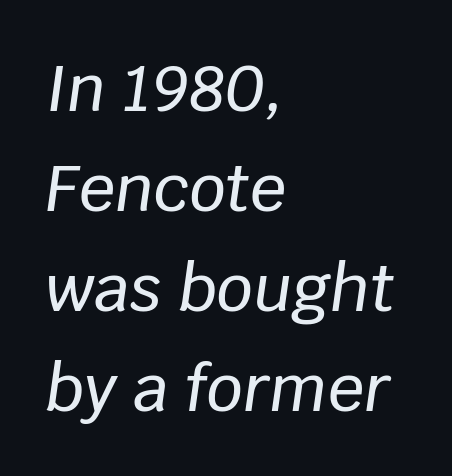
The image shows 64 px text type, italic (leaning right); set left-aligned, normal line spacing (1.56x), normal letter spacing, not underlined; low stroke contrast and a large x-height.
